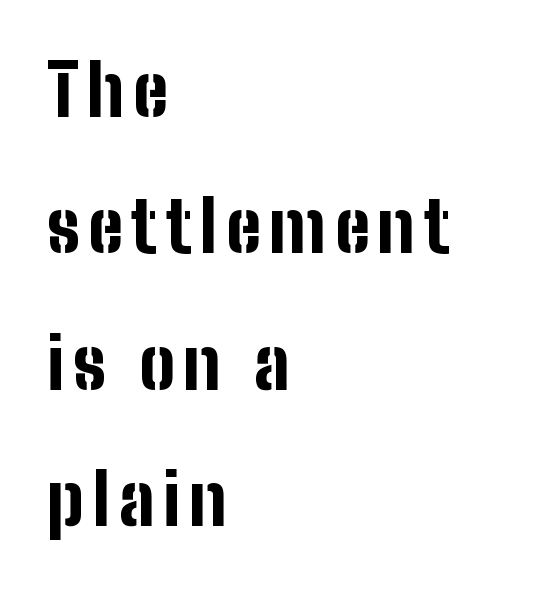
Students, observe: this is what heavily led, spacious text looks like. This sample uses an upright cut, with every glyph sitting square on the baseline. Nope, no serifs anywhere on these letters. These lines stack with their left ends in a neat column.
